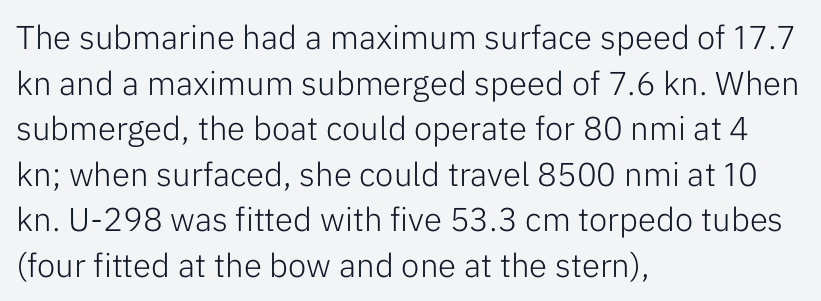
Q: Is the text bold? A: No.
Q: Is the text italic (slanted)? A: No, it is upright.
Q: Is the typeface a serif or a sans-serif typeface? A: Sans-serif.
Q: Is the text underlined? A: No.
Q: How is the paragraph aligned? A: Left-aligned.
Q: Is the spacing between letters normal or unusually wide? A: Normal.
Q: Is the spacing between lines tight, normal or loose? A: Normal.
Q: Width (condensed, normal, or wide)? A: Normal.
Q: Stroke contrast? A: Low.
Q: x-height? A: Medium.
Q: Monospaced? A: No.
